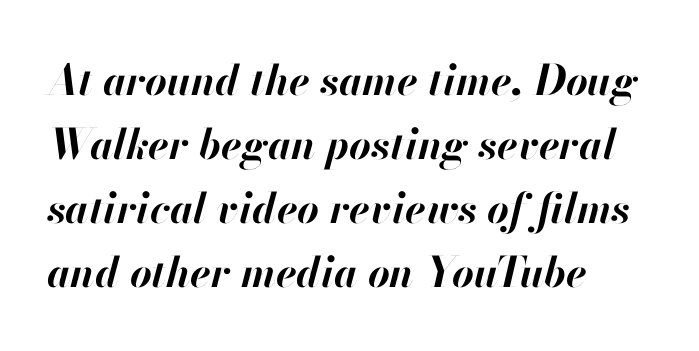
Does the lettering tilt? It does — this is italic. This sample uses plain, unmodified letter spacing. Regarding leading, the lines here are spaced in the standard way. Every letter is thick-stroked: bold, no question.
